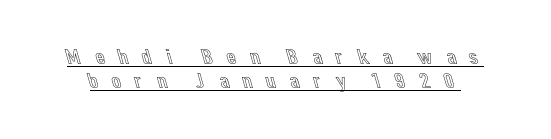
In terms of letterspacing, this is a distinctly airy, spread setting. The sample's only ornament is a line tracing under the words. The vertical gap from one line to the next is small.
